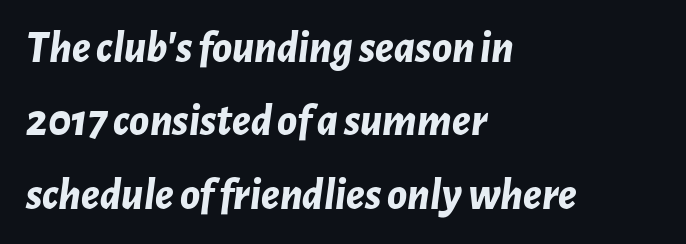
{"italic": "yes", "lean": "right", "slant_degrees": 7, "bold": "yes", "weight": "bold", "width": "normal", "stroke_contrast": "low", "x_height": "medium", "monospaced": "no", "underline": "no", "align": "left", "line_spacing": "normal", "line_spacing_ratio": 1.63, "letter_spacing": "normal", "letter_spacing_em": 0.0, "glyph_px": 45}
